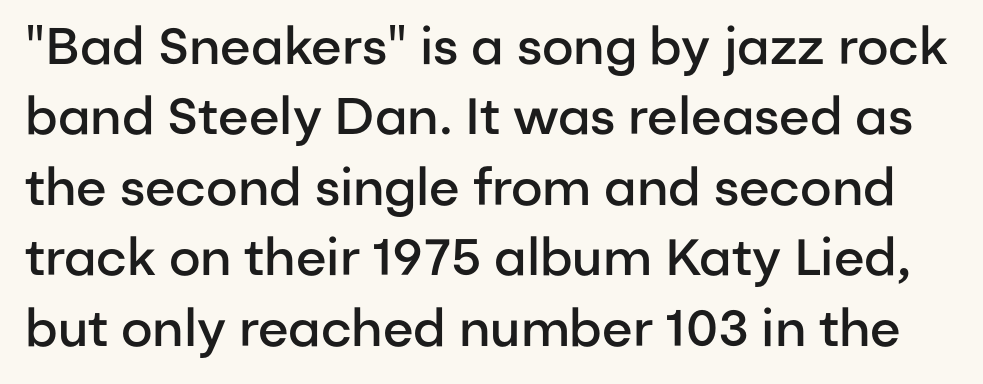
The space directly below the letters is spotless. The rendering uses natural spacing where letterforms have individual widths. The gaps between neighbouring characters are ordinary and unremarkable. Is there much room between lines? A standard amount, neither cramped nor airy. Posture: upright roman.
